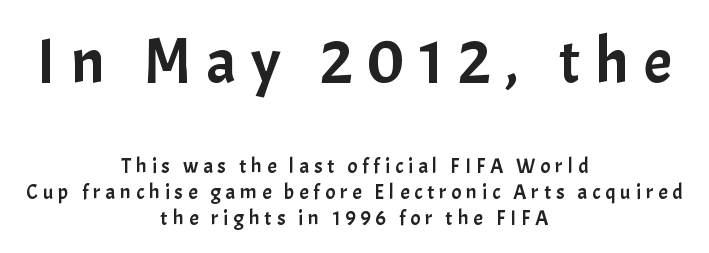
Q: Is the text italic (slanted)? A: No, it is upright.
Q: Is the typeface a serif or a sans-serif typeface? A: Sans-serif.
Q: Is the text underlined? A: No.
Q: How is the paragraph aligned? A: Centered.
Q: Is the spacing between letters normal or unusually wide? A: Unusually wide.
Q: Which block of text is set in a larger size, the first (top) or the second (bottom)? A: The first (top) one.
Q: Width (condensed, normal, or wide)? A: Normal.
Q: Stroke contrast? A: Low.
Q: x-height? A: Medium.
Q: Monospaced? A: No.
